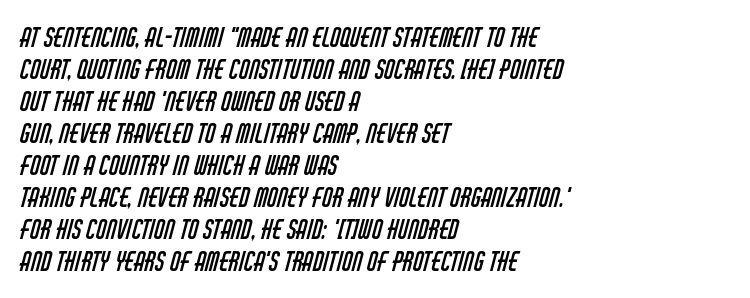
{"bold": "no", "underline": "no", "align": "left", "line_spacing_ratio": 1.23, "letter_spacing": "normal", "letter_spacing_em": 0.0, "glyph_px": 26}
